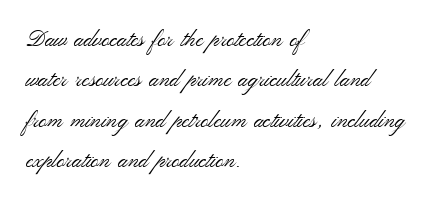
The image shows 22 px text type; set left-aligned, line spacing 1.84x, normal letter spacing, not underlined.
